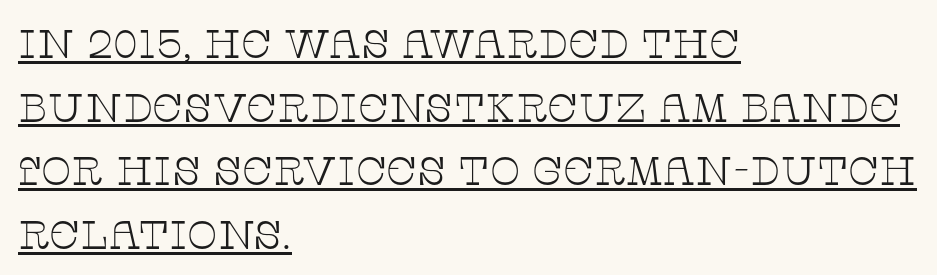
The characters are drawn with everyday or finer stroke widths. This rendering employs a face with finishing strokes, i.e., a serif. What decoration does the sample have? An underline. The block of text has a typical density, with ordinary space between rows.
